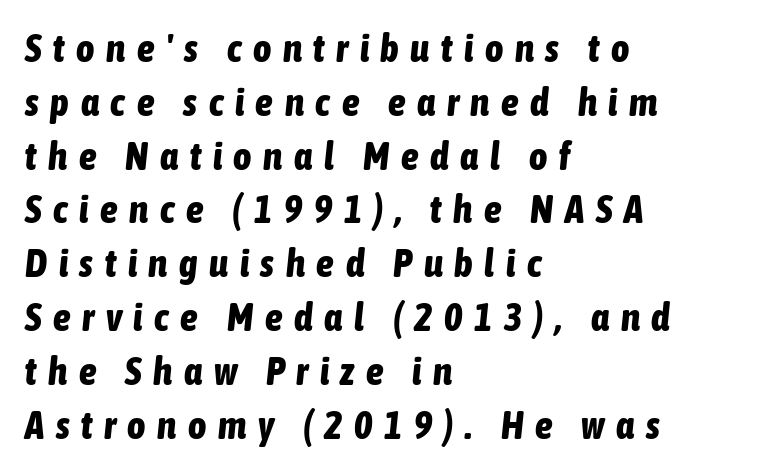
The image shows 39 px bold, condensed type, italic (leaning right); set left-aligned, normal line spacing (1.38x), unusually wide letter spacing (+0.3 em), not underlined; low stroke contrast and a medium x-height.
